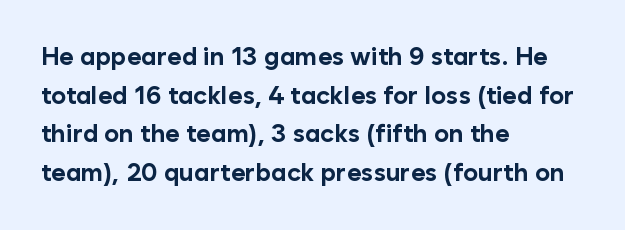
{"italic": "no", "bold": "yes", "underline": "no", "align": "left", "line_spacing": "normal", "line_spacing_ratio": 1.55, "letter_spacing": "normal", "letter_spacing_em": 0.0, "glyph_px": 25}
